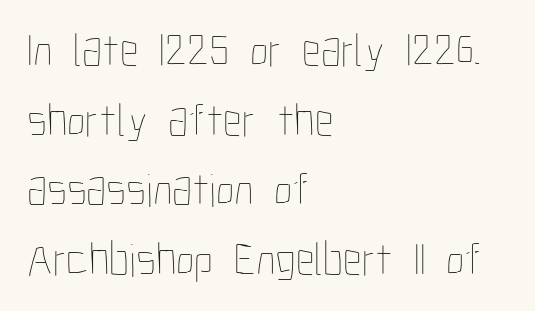
The image shows 47 px thin, condensed type, upright; set left-aligned, normal line spacing (1.48x), normal letter spacing, not underlined; low stroke contrast and a medium x-height.
